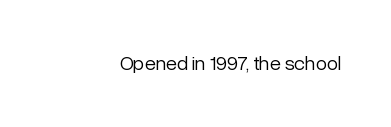
Posture: upright roman. Short note: letters normally spaced. The weight would be labelled regular, book, light, or lighter still. Lines of text with bare space underneath.
